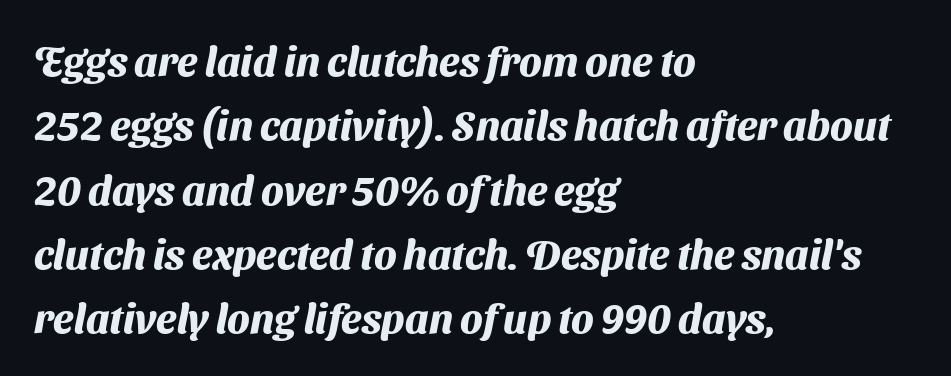
Q: Is the text bold? A: Yes.
Q: Is the typeface a serif or a sans-serif typeface? A: Sans-serif.
Q: Is the text underlined? A: No.
Q: How is the paragraph aligned? A: Left-aligned.
Q: Is the spacing between letters normal or unusually wide? A: Normal.
Q: Is the spacing between lines tight, normal or loose? A: Normal.
Q: Width (condensed, normal, or wide)? A: Normal.
Q: Stroke contrast? A: Medium.
Q: x-height? A: Medium.
Q: Monospaced? A: No.
